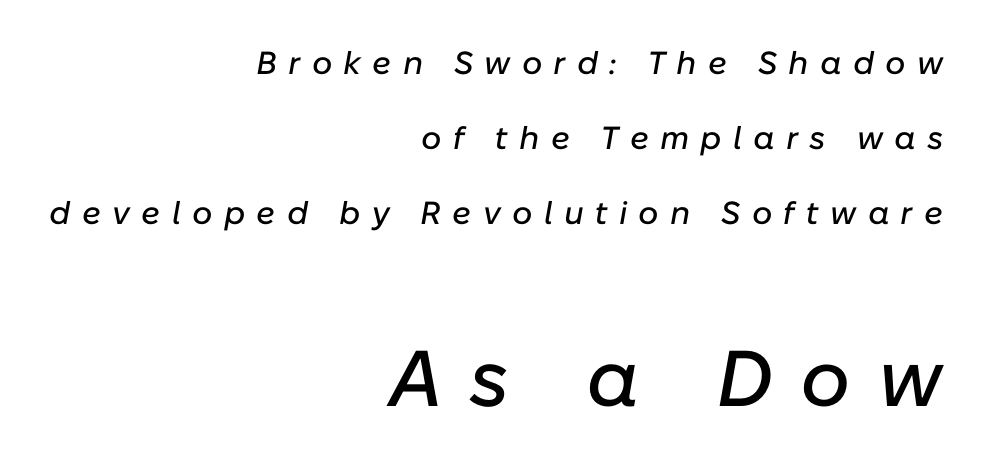
{"italic": "yes", "lean": "right", "slant_degrees": 10, "width": "normal", "stroke_contrast": "low", "x_height": "medium", "monospaced": "no", "underline": "no", "align": "right", "line_spacing": "loose", "line_spacing_ratio": 2.35, "letter_spacing": "wide", "letter_spacing_em": 0.35, "larger_block": "second", "size_ratio": 2.47, "glyph_px": 79}
